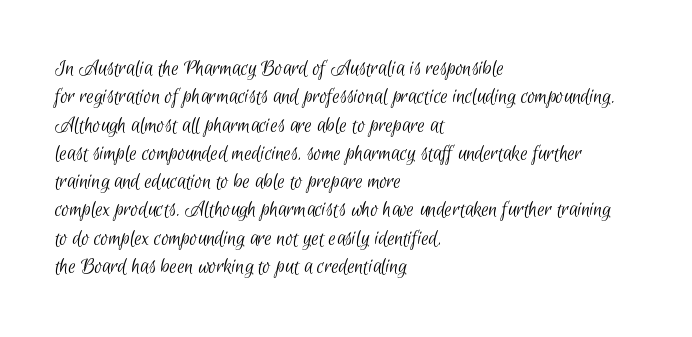
The image shows 23 px text type; set left-aligned, line spacing 1.23x, normal letter spacing, not underlined.
